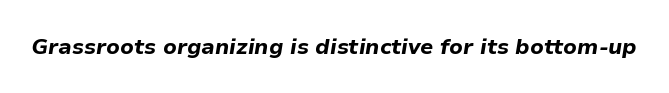
{"italic": "yes", "lean": "right", "slant_degrees": 9, "bold": "yes", "underline": "no", "letter_spacing": "normal", "letter_spacing_em": 0.0, "glyph_px": 22}
